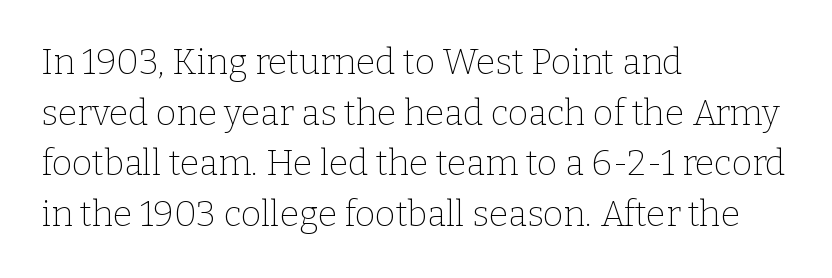
Q: Is the text bold? A: No.
Q: Is the text italic (slanted)? A: No, it is upright.
Q: Is the typeface a serif or a sans-serif typeface? A: Serif.
Q: Is the text underlined? A: No.
Q: How is the paragraph aligned? A: Left-aligned.
Q: Is the spacing between letters normal or unusually wide? A: Normal.
Q: Is the spacing between lines tight, normal or loose? A: Normal.
Q: Width (condensed, normal, or wide)? A: Normal.
Q: Stroke contrast? A: Low.
Q: x-height? A: Medium.
Q: Monospaced? A: No.
